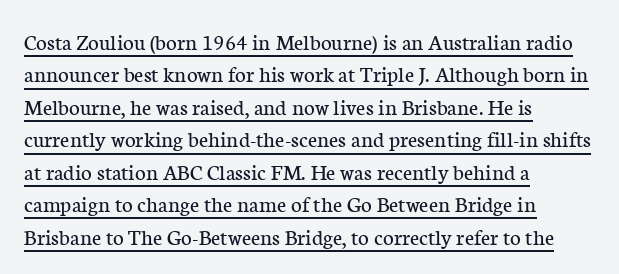
{"italic": "no", "bold": "no", "underline": "yes", "align": "left", "line_spacing": "normal", "line_spacing_ratio": 1.41, "letter_spacing": "normal", "letter_spacing_em": 0.0, "glyph_px": 23}
